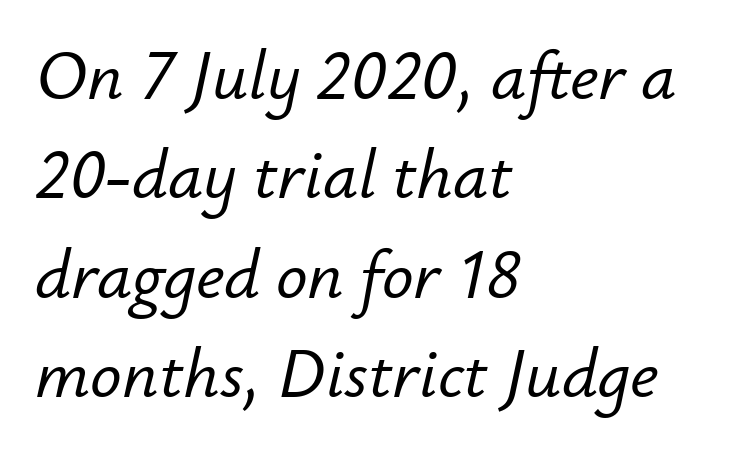
The image shows 70 px text type, italic (leaning right); set left-aligned, normal line spacing (1.42x), normal letter spacing, not underlined; low stroke contrast and a small x-height.
